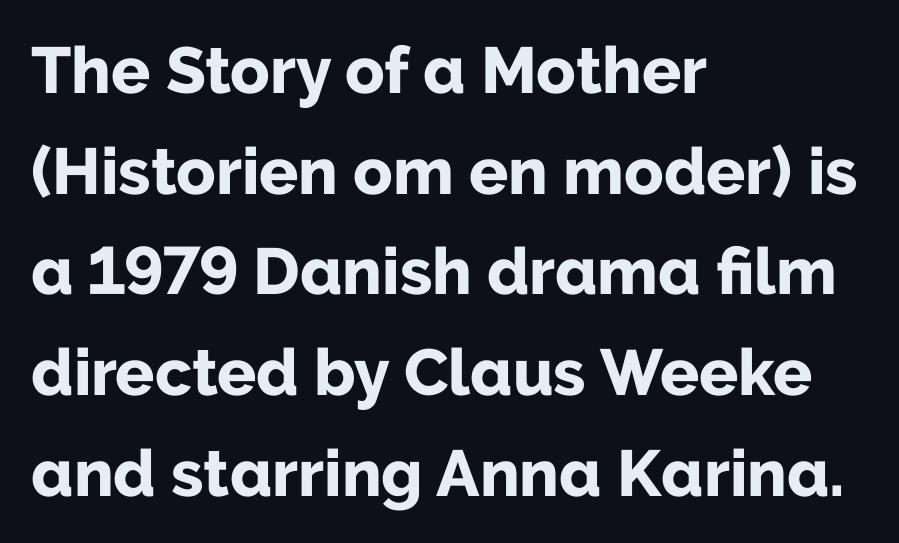
{"serif": "no", "italic": "no", "bold": "yes", "weight": "bold", "width": "normal", "stroke_contrast": "low", "x_height": "medium", "monospaced": "no", "underline": "no", "align": "left", "line_spacing": "normal", "line_spacing_ratio": 1.55, "letter_spacing": "normal", "letter_spacing_em": 0.0, "glyph_px": 65}
